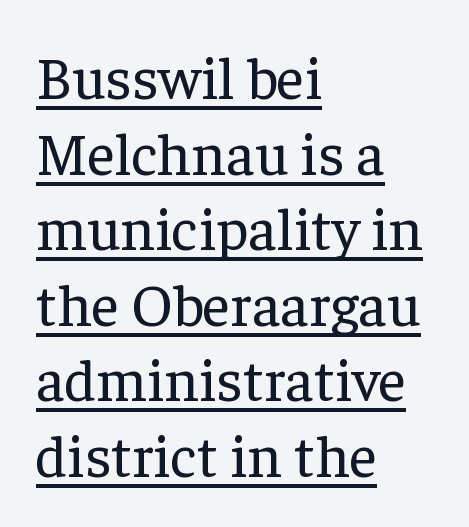
This rendering employs a face with finishing strokes, i.e., a serif. The rendering anchors every line to the left-hand side. In terms of posture, this sample is upright. Every word sits above its own underline.
